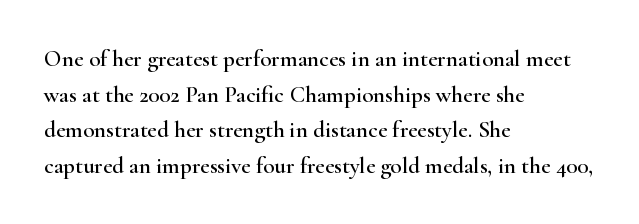
The image shows 23 px text type, upright; set left-aligned, normal line spacing (1.55x), normal letter spacing, not underlined.
